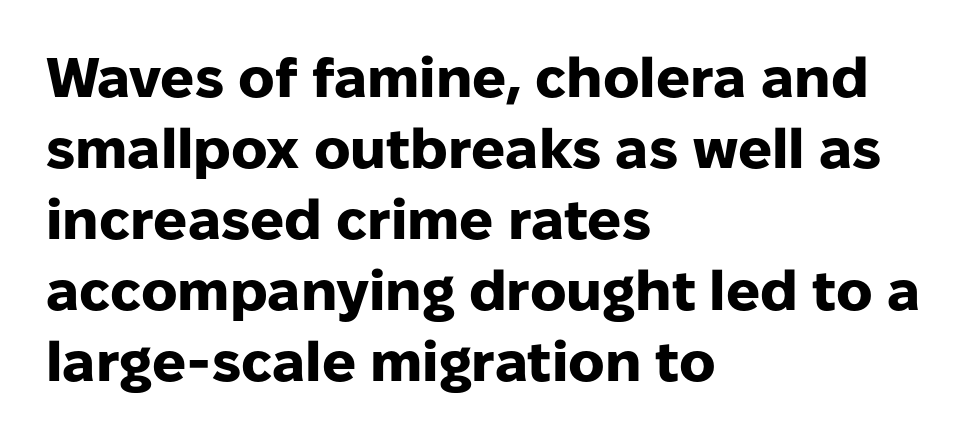
Q: Is the text bold? A: Yes.
Q: Is the text italic (slanted)? A: No, it is upright.
Q: Is the typeface a serif or a sans-serif typeface? A: Sans-serif.
Q: Is the text underlined? A: No.
Q: How is the paragraph aligned? A: Left-aligned.
Q: Is the spacing between letters normal or unusually wide? A: Normal.
Q: Is the spacing between lines tight, normal or loose? A: Normal.
Q: Width (condensed, normal, or wide)? A: Normal.
Q: Stroke contrast? A: Low.
Q: x-height? A: Medium.
Q: Monospaced? A: No.
